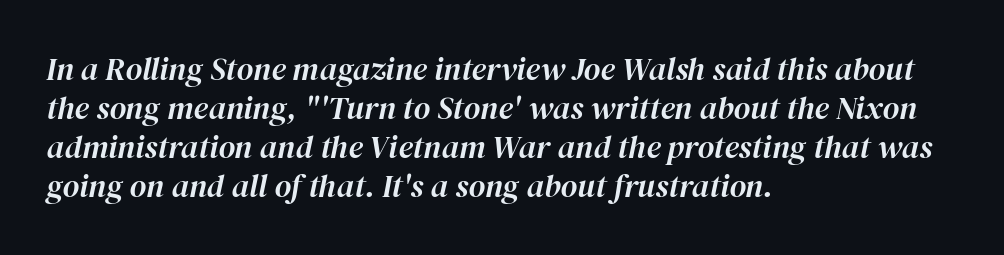
The image shows 32 px text type, italic (leaning right); set left-aligned, line spacing 1.22x, normal letter spacing, not underlined; high stroke contrast and a medium x-height.
